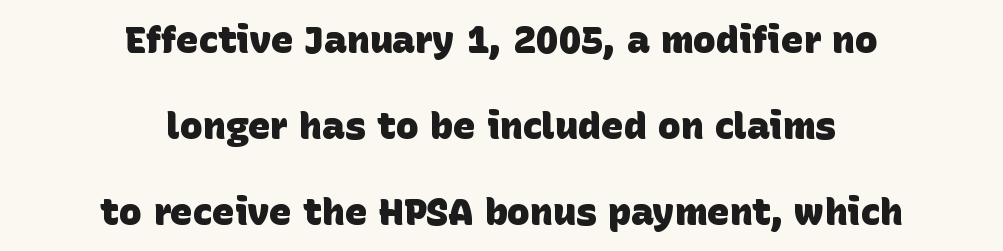
Q: Is the text bold? A: Yes.
Q: Is the typeface a serif or a sans-serif typeface? A: Sans-serif.
Q: Is the text underlined? A: No.
Q: How is the paragraph aligned? A: Centered.
Q: Is the spacing between letters normal or unusually wide? A: Normal.
Q: Is the spacing between lines tight, normal or loose? A: Loose.
Q: Width (condensed, normal, or wide)? A: Normal.
Q: Stroke contrast? A: Low.
Q: x-height? A: Large.
Q: Monospaced? A: No.
